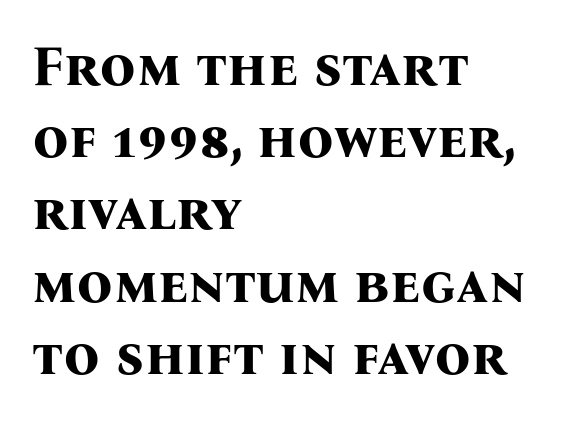
The image shows 56 px bold serif type, upright; set left-aligned, normal line spacing (1.29x), normal letter spacing, not underlined; medium stroke contrast and a medium x-height.
